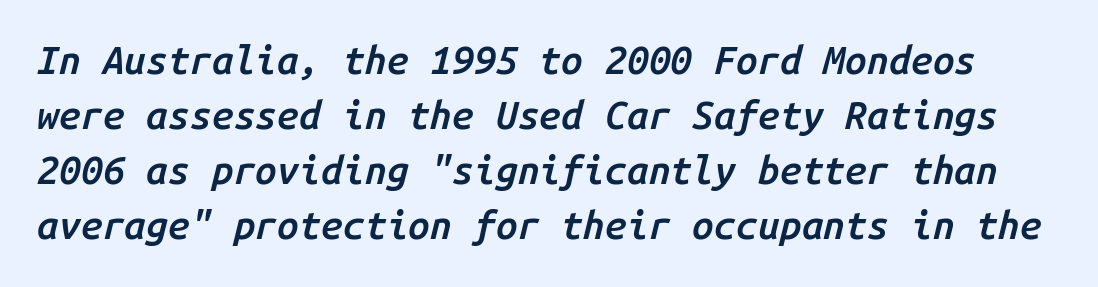
{"italic": "yes", "lean": "right", "slant_degrees": 14, "bold": "semi", "weight": "semibold", "width": "normal", "stroke_contrast": "low", "x_height": "medium", "monospaced": "yes", "underline": "no", "line_spacing": "normal", "line_spacing_ratio": 1.41, "letter_spacing": "normal", "letter_spacing_em": 0.0, "glyph_px": 39}
